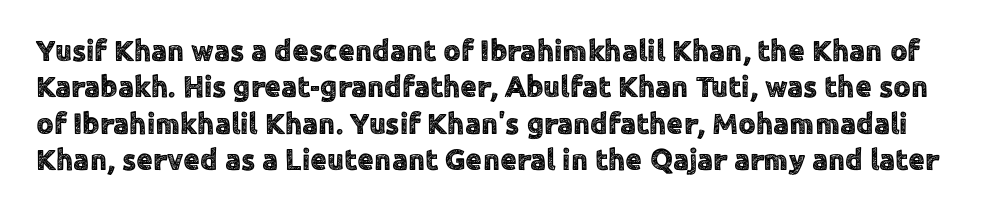
This sample uses an upright cut, with every glyph sitting square on the baseline. You can tell from the bare stems that sans-serif type was used. There is no visible air inserted between adjacent glyphs. The passage shown is typed in a proportional face where columns would drift. Only glyphs here, with clear space below each row.
